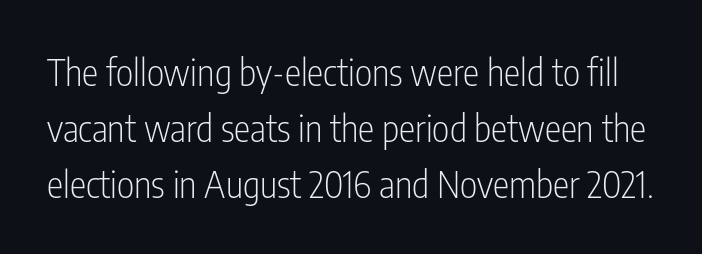
Here the designer chose a conventional face with non-uniform glyph widths. Nope, no serifs anywhere on these letters. Type without underlining. Is the type heavy? It reads as light-to-regular instead. Every character sits straight up, as roman type does. The leading is moderate, giving the passage an even texture.
